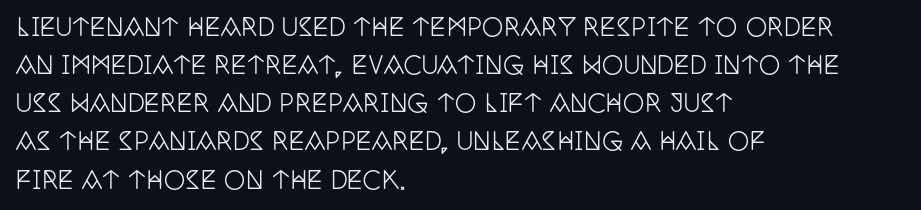
{"italic": "no", "underline": "no", "align": "left", "line_spacing": "normal", "line_spacing_ratio": 1.59, "letter_spacing": "normal", "letter_spacing_em": 0.0, "glyph_px": 24}
